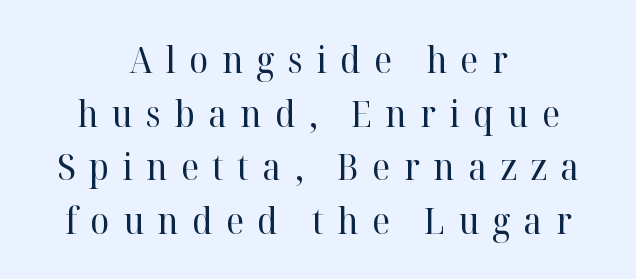
Q: Is the text bold? A: No.
Q: Is the text italic (slanted)? A: No, it is upright.
Q: Is the typeface a serif or a sans-serif typeface? A: Serif.
Q: Is the text underlined? A: No.
Q: How is the paragraph aligned? A: Centered.
Q: Is the spacing between letters normal or unusually wide? A: Unusually wide.
Q: Is the spacing between lines tight, normal or loose? A: Normal.
Q: Width (condensed, normal, or wide)? A: Normal.
Q: Stroke contrast? A: High.
Q: x-height? A: Medium.
Q: Monospaced? A: No.
